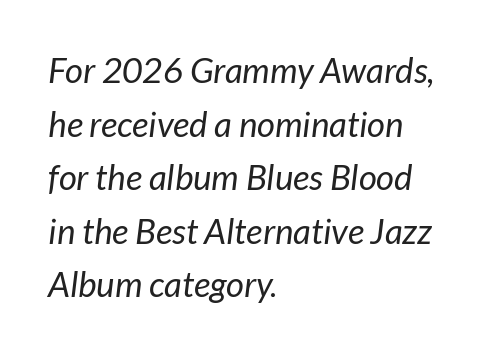
{"italic": "yes", "lean": "right", "slant_degrees": 7, "bold": "no", "weight": "regular", "width": "normal", "stroke_contrast": "low", "x_height": "medium", "monospaced": "no", "underline": "no", "align": "left", "line_spacing": "normal", "line_spacing_ratio": 1.53, "letter_spacing": "normal", "letter_spacing_em": 0.0, "glyph_px": 35}
